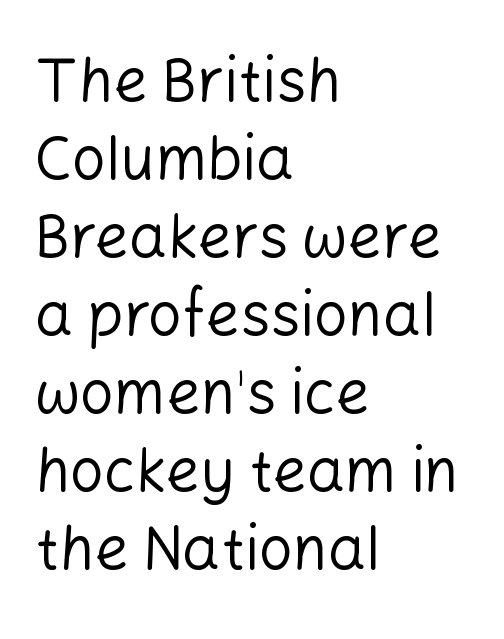
Q: Is the text bold? A: No.
Q: Is the text italic (slanted)? A: No, it is upright.
Q: Is the typeface a serif or a sans-serif typeface? A: Sans-serif.
Q: Is the text underlined? A: No.
Q: How is the paragraph aligned? A: Left-aligned.
Q: Is the spacing between letters normal or unusually wide? A: Normal.
Q: Is the spacing between lines tight, normal or loose? A: Normal.
Q: Width (condensed, normal, or wide)? A: Normal.
Q: Stroke contrast? A: Low.
Q: x-height? A: Medium.
Q: Monospaced? A: No.
